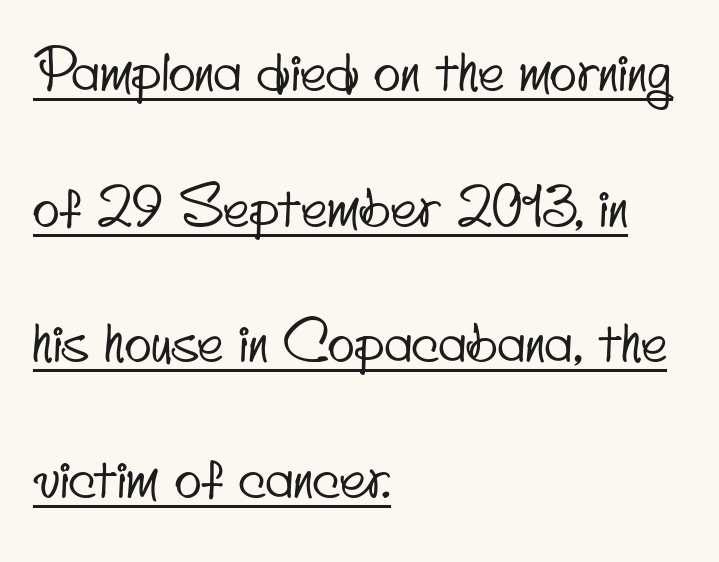
The space between consecutive lines is lavish. This rendering uses left alignment, leaving the right contour irregular. Has an underline been added? It has. Note: no serifs on the glyphs. Each letter keeps its own natural width here, so spacing adapts to shape. Each word holds together tightly as a unit, with standard inter-letter gaps.
